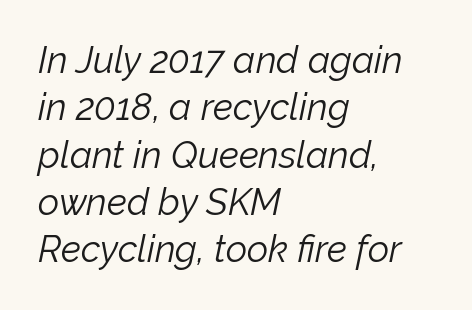
{"italic": "yes", "lean": "right", "slant_degrees": 12, "bold": "no", "weight": "light", "width": "normal", "stroke_contrast": "low", "x_height": "medium", "monospaced": "no", "underline": "no", "align": "left", "line_spacing": "normal", "line_spacing_ratio": 1.28, "letter_spacing": "normal", "letter_spacing_em": 0.0, "glyph_px": 37}
